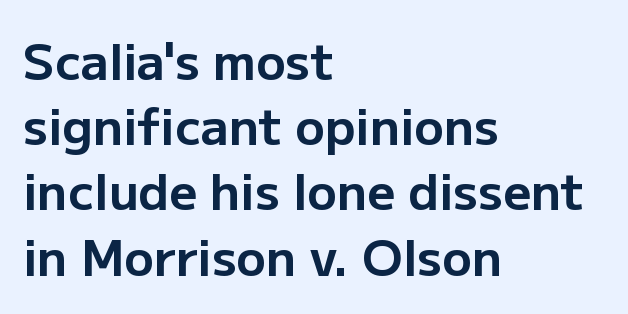
{"serif": "no", "italic": "no", "bold": "yes", "weight": "bold", "width": "normal", "stroke_contrast": "low", "x_height": "medium", "monospaced": "no", "underline": "no", "align": "left", "line_spacing": "normal", "line_spacing_ratio": 1.33, "letter_spacing": "normal", "letter_spacing_em": 0.0, "glyph_px": 49}
